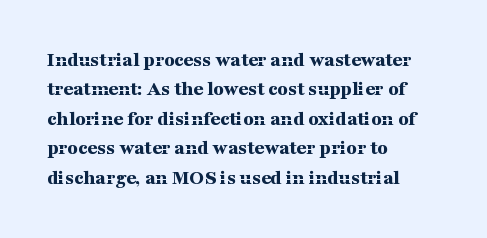
{"italic": "no", "bold": "yes", "underline": "no", "align": "left", "line_spacing": "normal", "line_spacing_ratio": 1.4, "letter_spacing": "normal", "letter_spacing_em": 0.0, "glyph_px": 21}
